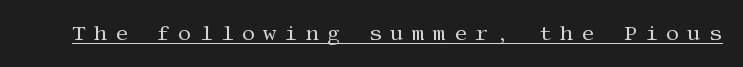
Weight: not bold — regular or lighter. The passage shown has open, widely tracked lettering throughout. A continuous stroke trails under the words, as in a hyperlink. Does the lettering tilt? It doesn't — this is upright.
